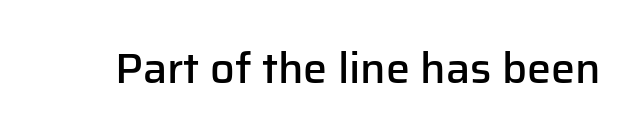
Nope, no serifs anywhere on these letters. Every letter is mildly thick-stroked: semibold rather than bold. It's the straight-up-and-down kind of type. The face used here is proportionally spaced, like ordinary book or web type. Tracking here is standard; glyphs follow each other at the usual distance. The specimen omits any rule beneath the text block's lines.
